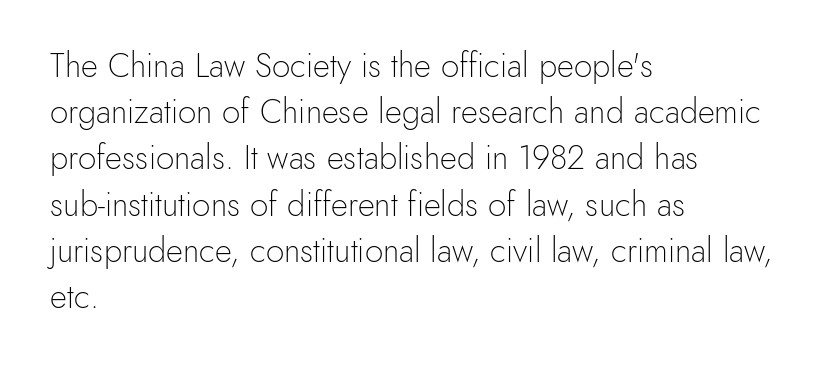
Q: Is the text bold? A: No.
Q: Is the text italic (slanted)? A: No, it is upright.
Q: Is the typeface a serif or a sans-serif typeface? A: Sans-serif.
Q: Is the text underlined? A: No.
Q: How is the paragraph aligned? A: Left-aligned.
Q: Is the spacing between letters normal or unusually wide? A: Normal.
Q: Is the spacing between lines tight, normal or loose? A: Normal.
Q: Width (condensed, normal, or wide)? A: Normal.
Q: x-height? A: Small.
Q: Monospaced? A: No.
